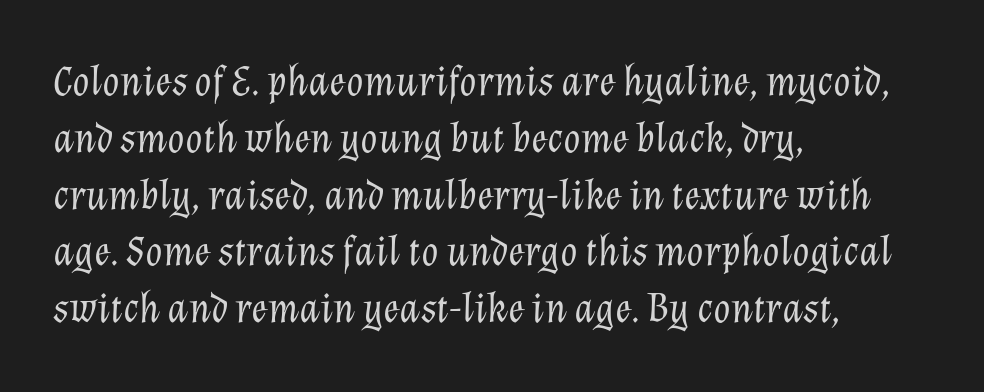
The image shows 44 px light type, italic (leaning right); set left-aligned, normal line spacing (1.29x), normal letter spacing, not underlined; low stroke contrast and a medium x-height.
